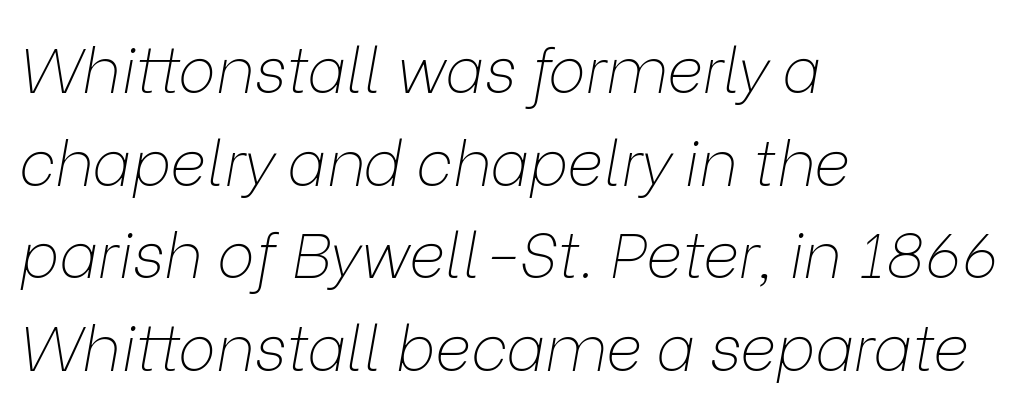
The vertical gap from one line to the next is medium. Stems and bowls with no extra thickness — not bold. Emphasis-style slanted type is in use. Honestly, there is no underline to notice here at all. Each letter keeps its own natural width here, so spacing adapts to shape. Typeset ragged right — the left edge is the straight one.
